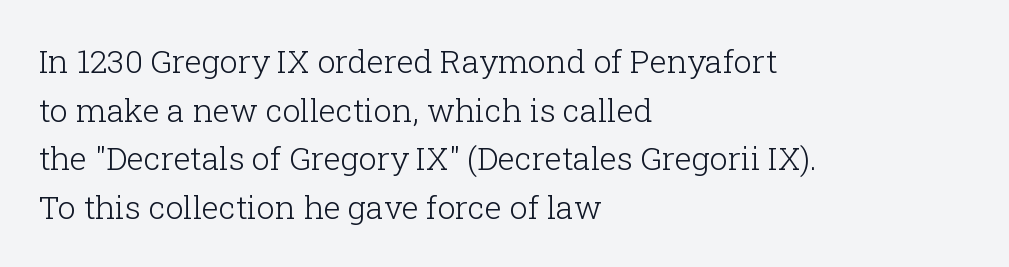
{"serif": "yes", "italic": "no", "bold": "no", "weight": "light", "width": "normal", "stroke_contrast": "low", "x_height": "medium", "monospaced": "no", "underline": "no", "align": "left", "line_spacing": "normal", "line_spacing_ratio": 1.52, "letter_spacing": "normal", "letter_spacing_em": 0.0, "glyph_px": 32}
